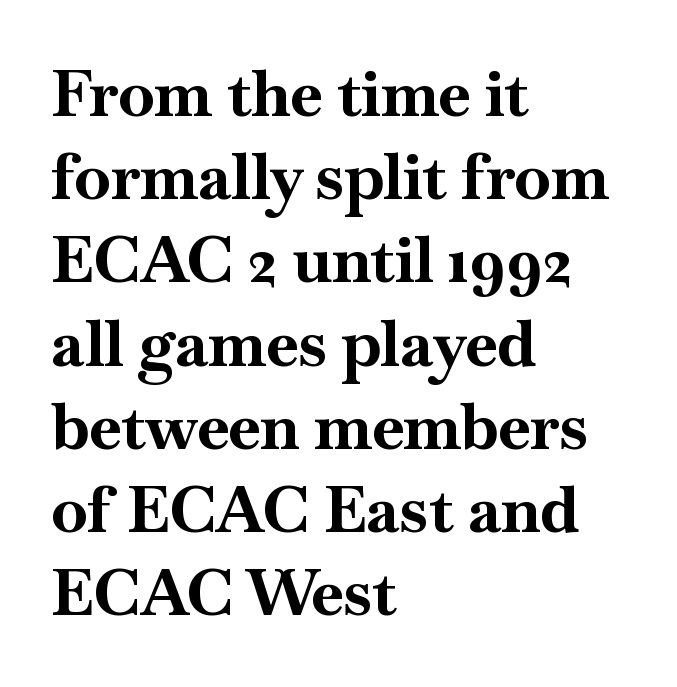
The designer went with a serif here, giving each stem small feet. Spacing verdict: proportional, widths tailored to each character. The font's upright variant was chosen for this text. The lines sit at an ordinary, default distance from one another.
